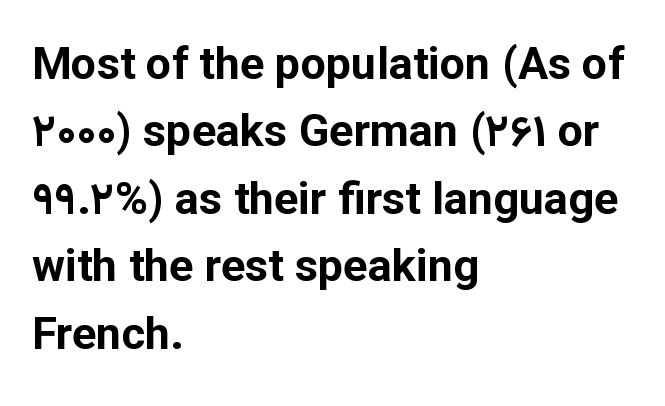
The image shows 45 px bold sans-serif type, upright; set left-aligned, normal line spacing (1.5x), normal letter spacing, not underlined; low stroke contrast and a medium x-height.
